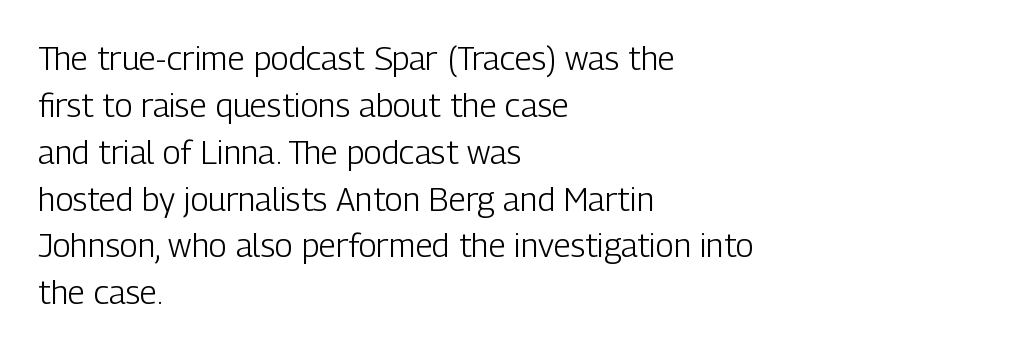
The image shows 33 px light, condensed sans-serif type, upright; set left-aligned, normal line spacing (1.42x), normal letter spacing, not underlined; low stroke contrast and a medium x-height.
